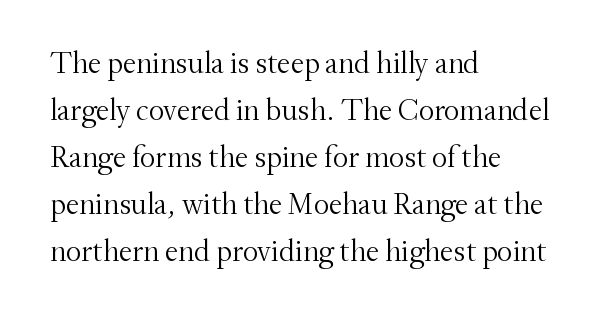
Q: Is the text bold? A: No.
Q: Is the text italic (slanted)? A: No, it is upright.
Q: Is the typeface a serif or a sans-serif typeface? A: Serif.
Q: Is the text underlined? A: No.
Q: How is the paragraph aligned? A: Left-aligned.
Q: Is the spacing between letters normal or unusually wide? A: Normal.
Q: Is the spacing between lines tight, normal or loose? A: Normal.
Q: Width (condensed, normal, or wide)? A: Normal.
Q: Stroke contrast? A: Medium.
Q: x-height? A: Small.
Q: Monospaced? A: No.
